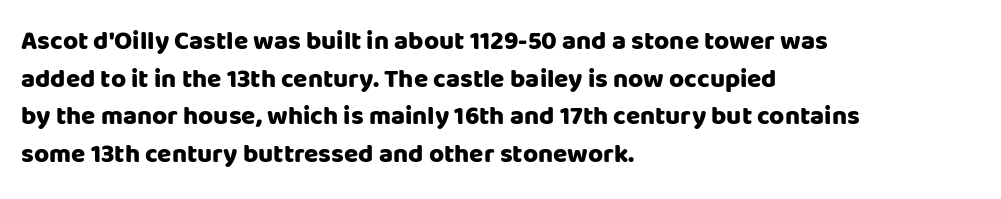
{"italic": "no", "bold": "yes", "underline": "no", "align": "left", "line_spacing": "normal", "line_spacing_ratio": 1.45, "letter_spacing": "normal", "letter_spacing_em": 0.0, "glyph_px": 26}
